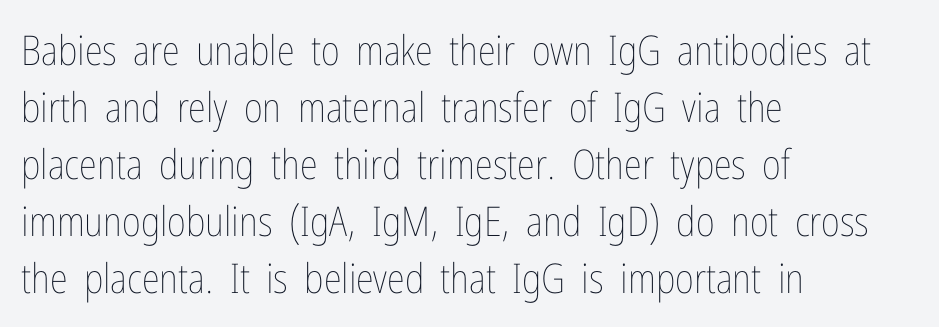
Q: Is the text bold? A: No.
Q: Is the text italic (slanted)? A: No, it is upright.
Q: Is the text underlined? A: No.
Q: How is the paragraph aligned? A: Left-aligned.
Q: Is the spacing between letters normal or unusually wide? A: Normal.
Q: Is the spacing between lines tight, normal or loose? A: Normal.
Q: Width (condensed, normal, or wide)? A: Condensed.
Q: Stroke contrast? A: Low.
Q: x-height? A: Medium.
Q: Monospaced? A: No.
